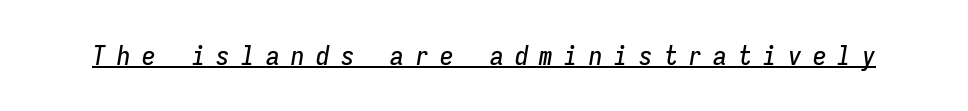
If you drew a line through each stem, it would be angled. Descenders here cross a horizontal rule under the line. Between one letter and the next there's a generous, obvious gap.
